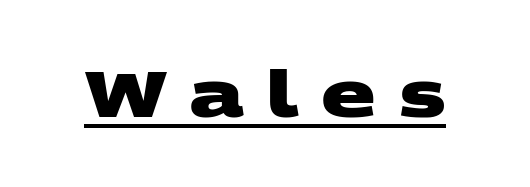
The image shows 64 px heavy, wide sans-serif type; set unusually wide letter spacing (+0.35 em), underlined; medium stroke contrast and a large x-height.
